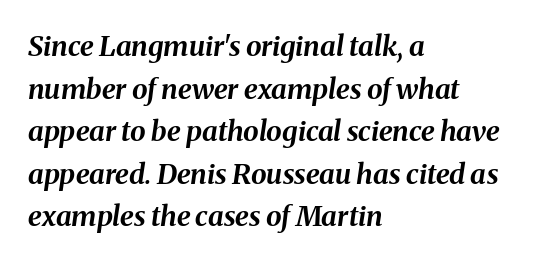
Yep, that's italic — everything's leaning. Baseline-to-baseline distance is the conventional proportion of letter height. Descenders are the only things crossing below the line. Varying glyph widths throughout — classic text-font behaviour.
